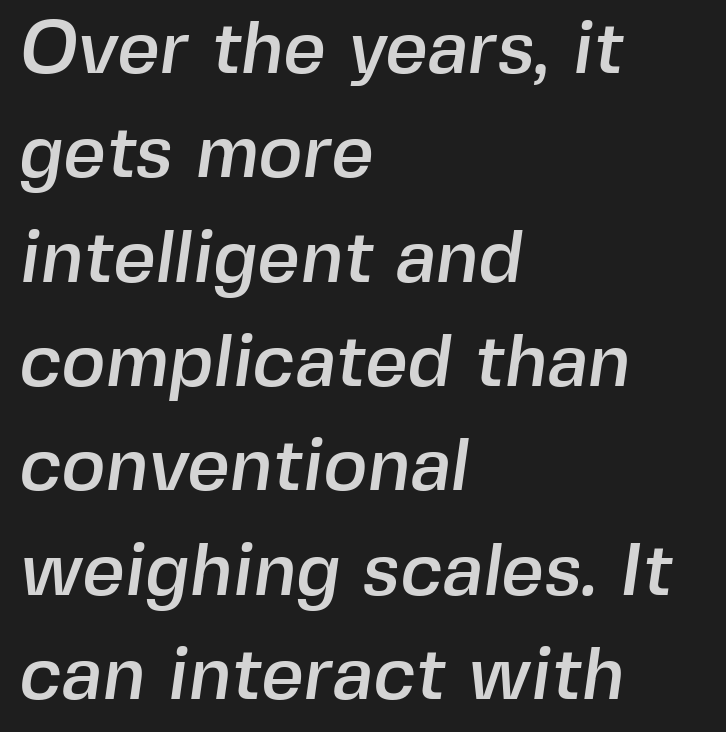
Q: Is the typeface a serif or a sans-serif typeface? A: Sans-serif.
Q: Is the text underlined? A: No.
Q: How is the paragraph aligned? A: Left-aligned.
Q: Is the spacing between letters normal or unusually wide? A: Normal.
Q: Is the spacing between lines tight, normal or loose? A: Normal.
Q: Width (condensed, normal, or wide)? A: Normal.
Q: x-height? A: Medium.
Q: Monospaced? A: No.
